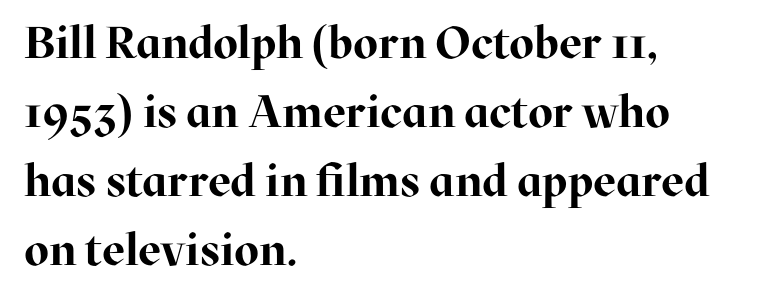
Regarding serifs, this sample has them. Bold? Absolutely — the strokes are thick and heavy. Letter spacing: default. Posture: vertical. Has an underline been added? It has not. The compositor pushed each line to the left boundary.
